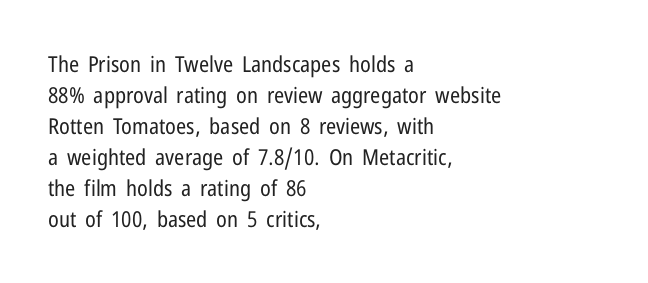
The image shows 22 px text type, upright; set left-aligned, normal line spacing (1.41x), normal letter spacing, not underlined.
